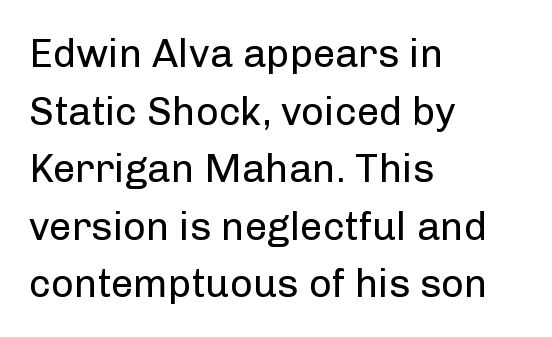
Q: Is the text bold? A: No.
Q: Is the text italic (slanted)? A: No, it is upright.
Q: Is the typeface a serif or a sans-serif typeface? A: Sans-serif.
Q: Is the text underlined? A: No.
Q: How is the paragraph aligned? A: Left-aligned.
Q: Is the spacing between letters normal or unusually wide? A: Normal.
Q: Is the spacing between lines tight, normal or loose? A: Normal.
Q: Width (condensed, normal, or wide)? A: Normal.
Q: Stroke contrast? A: Low.
Q: x-height? A: Medium.
Q: Monospaced? A: No.
